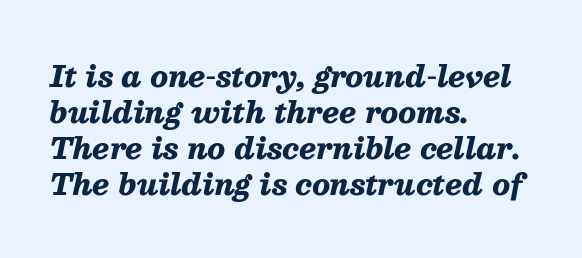
This rendering leaves character spacing at its baseline value. The characters look thick and weighty, a clear bold. The paragraph has a hard left edge and a soft right edge. Words float on clear page, feet unadorned.
